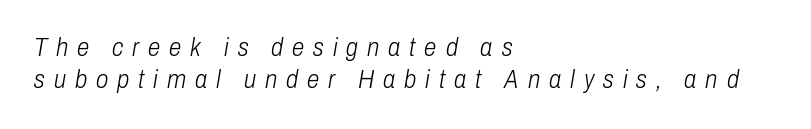
In terms of posture, this sample is oblique. A student would call this left alignment; a typographer would say flush left, rag right. The string is rendered with underlining switched off. The characters are drawn with everyday or finer stroke widths. Reading down the column, the eye jumps a familiar distance to each next line. What stands out about the letter spacing? Its width — letters are far apart.
